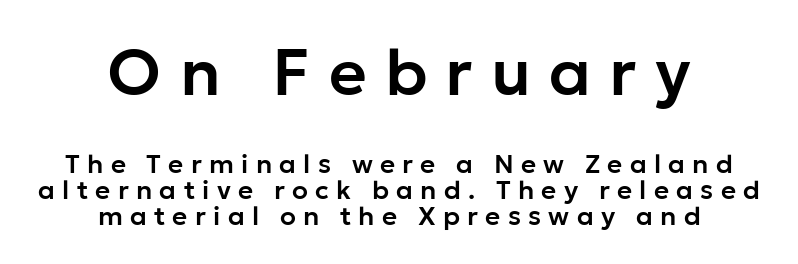
Typeset on center — no edge is straight. Students, note that the glyphs here are deliberately spaced far apart. The more generous point size was reserved for the upper chunk. Is there any slant? The stems are plumb. Each letter keeps its own natural width here, so spacing adapts to shape.
